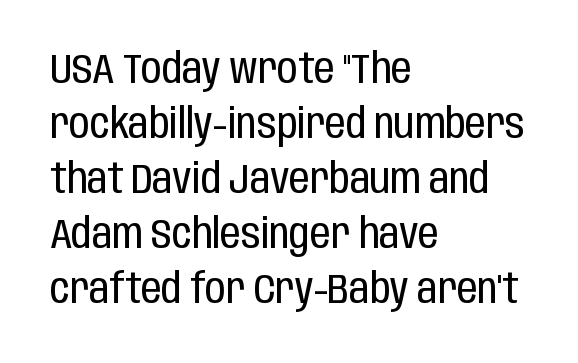
The image shows 41 px regular-weight, condensed sans-serif type, upright; set left-aligned, normal line spacing (1.34x), normal letter spacing, not underlined; low stroke contrast and a large x-height.
